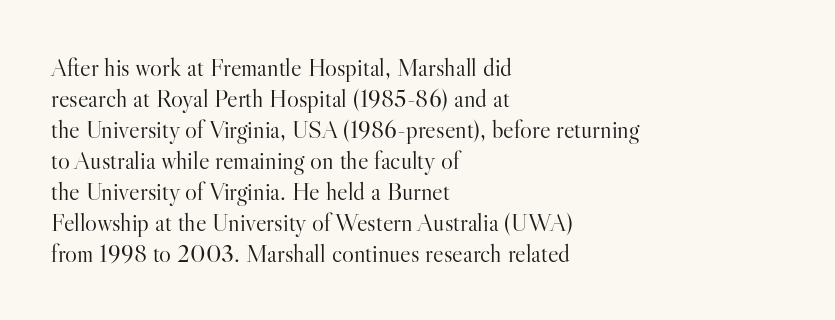
A light-to-regular cut is what we see here. Clear beneath every line of the passage. Vertical strokes here are truly vertical. The passage shown has conventional tracking throughout. Leftover space on each line is placed entirely after the last word.
